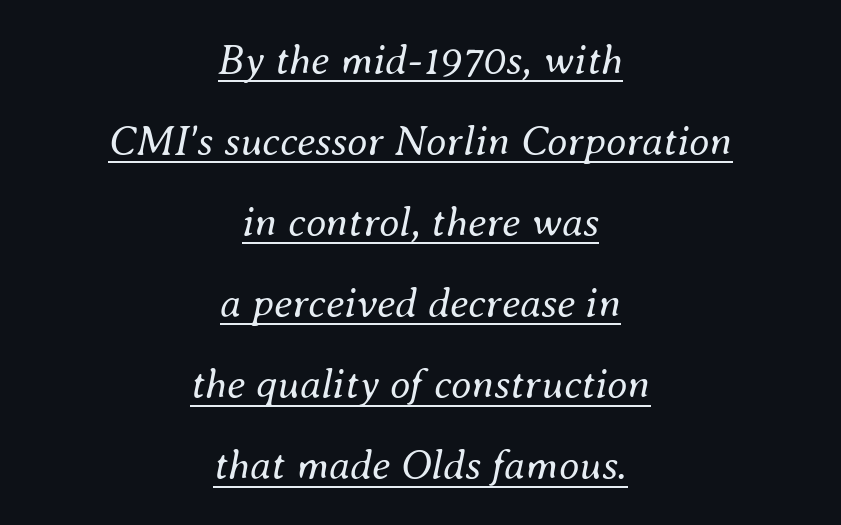
Q: Is the text bold? A: No.
Q: Is the text italic (slanted)? A: Yes, it leans right by about 8 degrees.
Q: Is the text underlined? A: Yes.
Q: How is the paragraph aligned? A: Centered.
Q: Is the spacing between letters normal or unusually wide? A: Normal.
Q: Is the spacing between lines tight, normal or loose? A: Loose.
Q: Width (condensed, normal, or wide)? A: Normal.
Q: Stroke contrast? A: Medium.
Q: x-height? A: Small.
Q: Monospaced? A: No.
